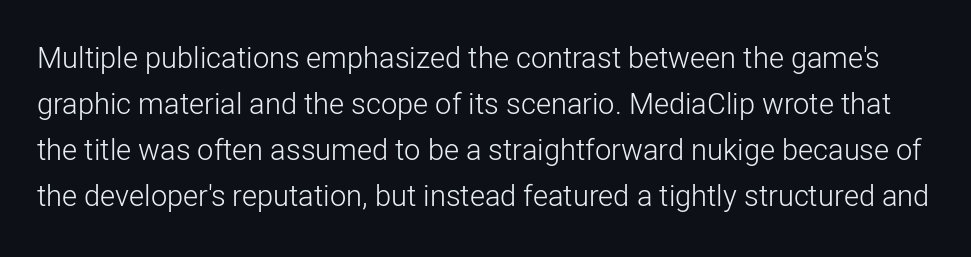
The image shows 29 px light sans-serif type, upright; set normal line spacing (1.59x), normal letter spacing, not underlined; low stroke contrast and a medium x-height.
